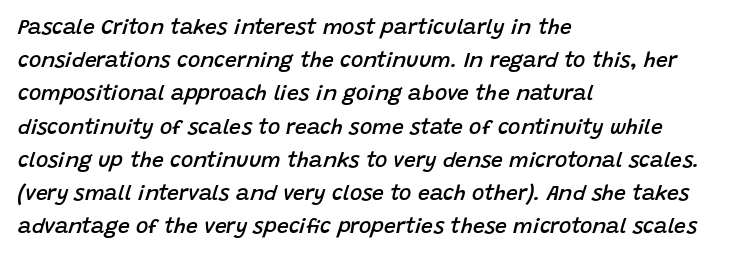
The image shows 21 px text type, italic (leaning right); set left-aligned, normal line spacing (1.58x), normal letter spacing, not underlined.
